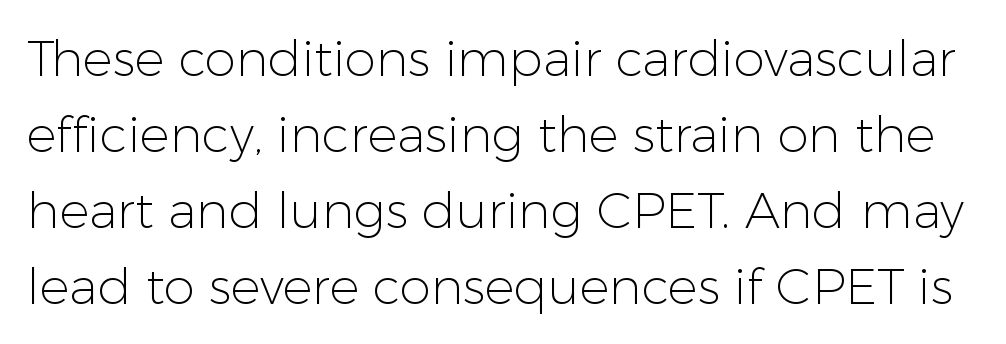
Q: Is the text bold? A: No.
Q: Is the text italic (slanted)? A: No, it is upright.
Q: Is the typeface a serif or a sans-serif typeface? A: Sans-serif.
Q: Is the text underlined? A: No.
Q: Is the spacing between letters normal or unusually wide? A: Normal.
Q: Is the spacing between lines tight, normal or loose? A: Normal.
Q: Width (condensed, normal, or wide)? A: Normal.
Q: Stroke contrast? A: Low.
Q: x-height? A: Medium.
Q: Monospaced? A: No.
